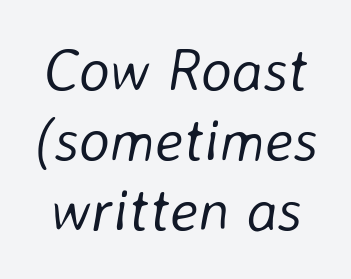
Caption: face not bold, strokes unweighted. Tracking here is standard; glyphs follow each other at the usual distance. A bare baseline throughout the passage. It's the slanting kind of type.
